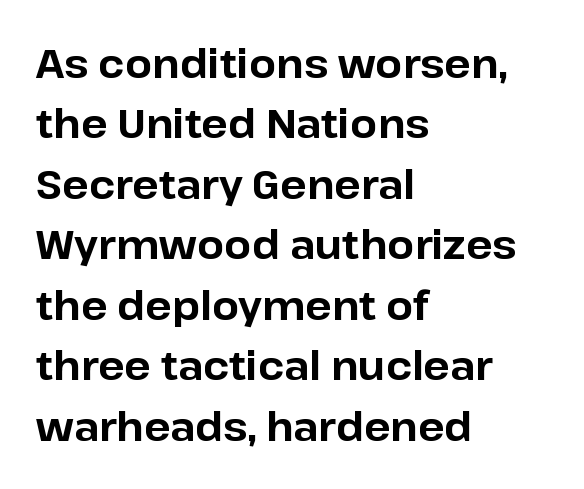
Weight check: bold — yes, fully. The passage shown is not underscored anywhere. Leading: standard. The typesetter chose a ragged-right arrangement here.
